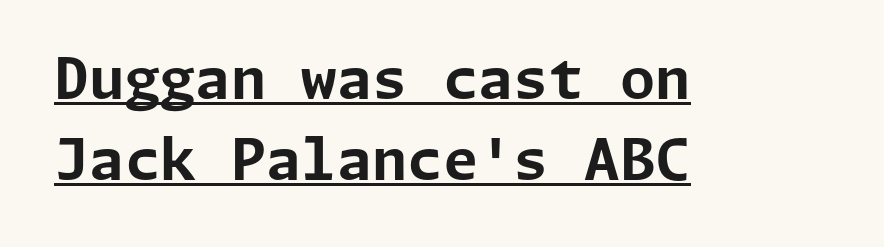
Q: Is the text bold? A: Yes.
Q: Is the text italic (slanted)? A: No, it is upright.
Q: Is the typeface a serif or a sans-serif typeface? A: Sans-serif.
Q: Is the text underlined? A: Yes.
Q: How is the paragraph aligned? A: Left-aligned.
Q: Is the spacing between letters normal or unusually wide? A: Normal.
Q: Is the spacing between lines tight, normal or loose? A: Normal.
Q: Width (condensed, normal, or wide)? A: Normal.
Q: Stroke contrast? A: Low.
Q: x-height? A: Medium.
